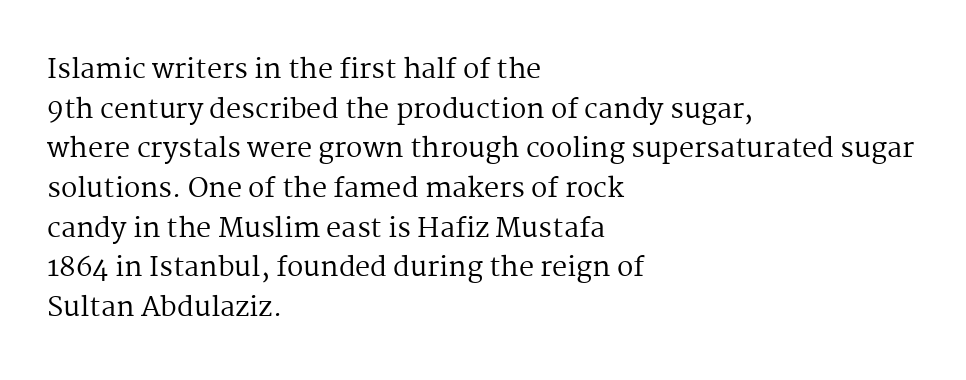
The image shows 27 px text type, upright; set left-aligned, normal line spacing (1.47x), normal letter spacing, not underlined.
